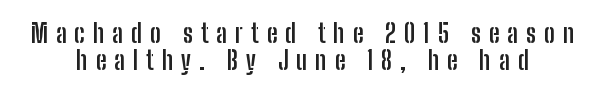
What weight is shown? A full bold with thick strokes. Italic? Not at all — the glyphs are vertical. Caption: expanded tracking, letters set apart. Reading down the column, the eye jumps only a short way to each next line.
